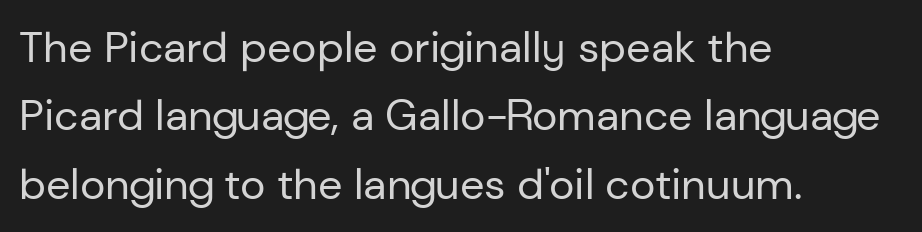
The image shows 43 px regular-weight sans-serif type, upright; set left-aligned, normal line spacing (1.59x), normal letter spacing, not underlined; low stroke contrast and a medium x-height.
